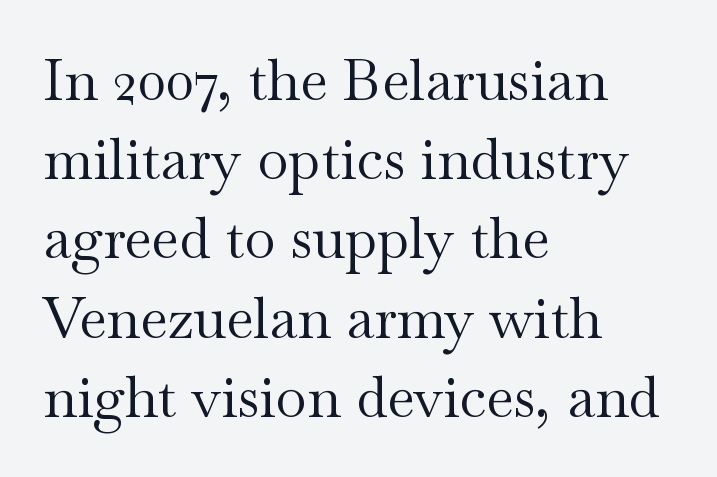
Q: Is the text bold? A: No.
Q: Is the text italic (slanted)? A: No, it is upright.
Q: Is the typeface a serif or a sans-serif typeface? A: Serif.
Q: Is the text underlined? A: No.
Q: How is the paragraph aligned? A: Left-aligned.
Q: Is the spacing between letters normal or unusually wide? A: Normal.
Q: Is the spacing between lines tight, normal or loose? A: Normal.
Q: Width (condensed, normal, or wide)? A: Wide.
Q: Stroke contrast? A: Medium.
Q: x-height? A: Small.
Q: Monospaced? A: No.
